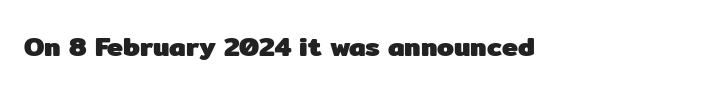
{"italic": "no", "bold": "yes", "underline": "no", "letter_spacing": "normal", "letter_spacing_em": 0.0, "glyph_px": 27}
